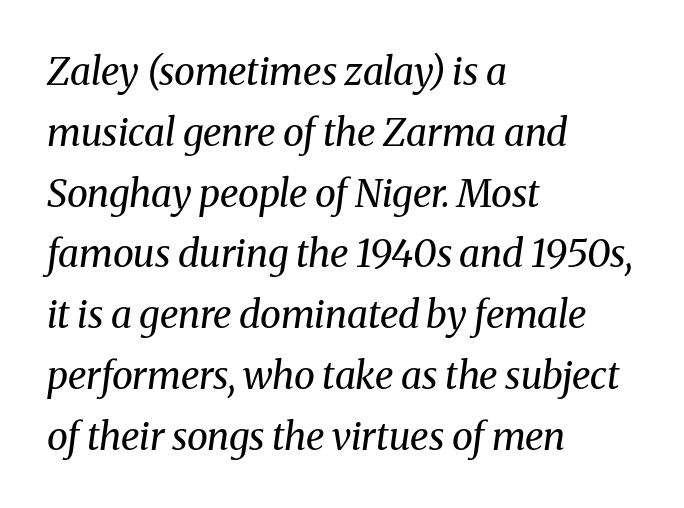
The image shows 38 px regular-weight serif type, italic (leaning right); set left-aligned, normal line spacing (1.6x), normal letter spacing, not underlined; medium stroke contrast and a medium x-height.
